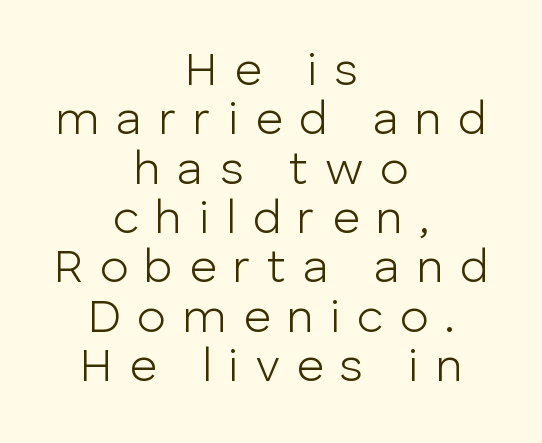
The image shows 47 px light sans-serif type, upright; set centered, tight line spacing (1.05x), unusually wide letter spacing (+0.35 em), not underlined; low stroke contrast and a medium x-height.
